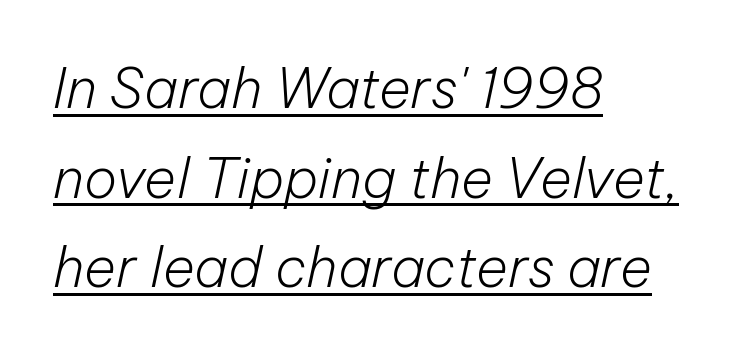
These glyphs show unthickened strokes, regular width or finer. This sample is left-justified, so line endings fall wherever the words run out. Looks like regular typesetting: each glyph gets only the width it needs. There is no visible air inserted between adjacent glyphs. Summary of vertical rhythm: regular, with standard interline spacing. Characters are canted at an angle relative to the baseline's perpendicular.
